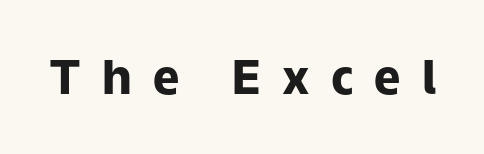
The image shows 47 px heavy sans-serif type, upright; set unusually wide letter spacing (+0.45 em), not underlined; low stroke contrast and a medium x-height.
